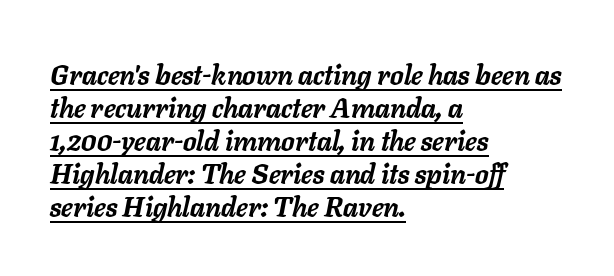
The image shows 27 px bold type, italic (leaning right); set left-aligned, line spacing 1.22x, normal letter spacing, underlined.
